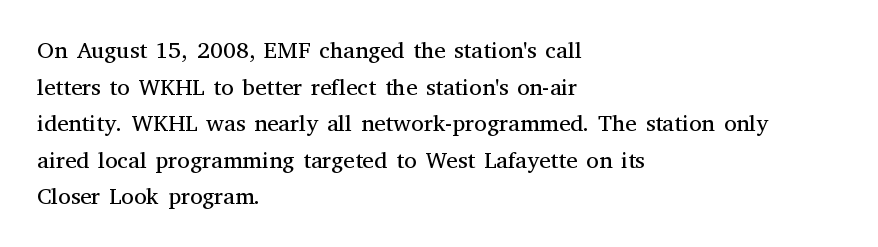
Notice how descenders clear the ascenders below comfortably — that's standard leading. Heft: none added — not bold. Posture: upright roman. The tracking reads as untouched default to a designer's eye. If you drew a ruler down the left edge, every line would touch it.
